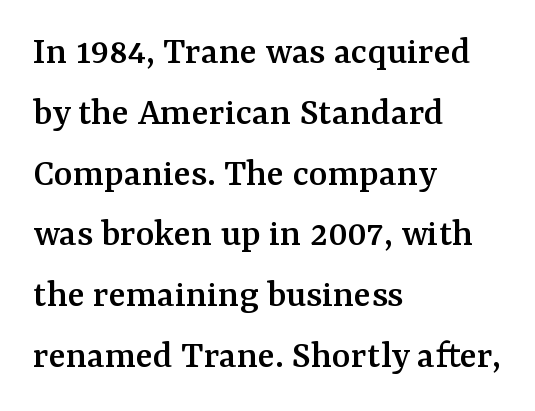
The foot of each line stays bare and open. Unlike italic type, these characters show no tilt at all. What kind of face is this? One with serifs. Looks like regular typesetting: each glyph gets only the width it needs.
